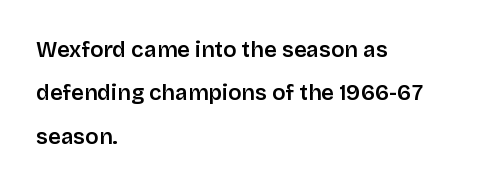
{"italic": "no", "bold": "semi", "underline": "no", "align": "left", "line_spacing": "loose", "line_spacing_ratio": 1.97, "letter_spacing": "normal", "letter_spacing_em": 0.0, "glyph_px": 22}
